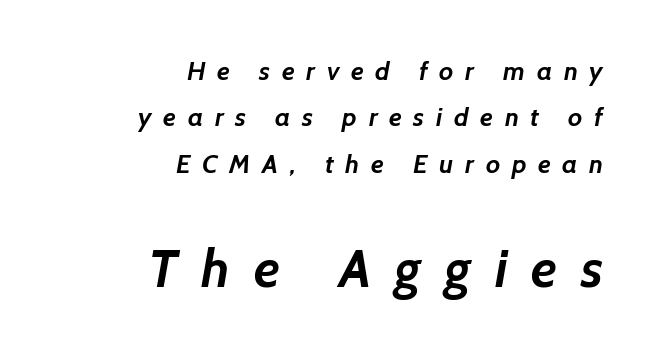
Q: Is the text bold? A: Yes.
Q: Is the typeface a serif or a sans-serif typeface? A: Sans-serif.
Q: Is the text underlined? A: No.
Q: How is the paragraph aligned? A: Right-aligned.
Q: Is the spacing between letters normal or unusually wide? A: Unusually wide.
Q: Which block of text is set in a larger size, the first (top) or the second (bottom)? A: The second (bottom) one.
Q: Width (condensed, normal, or wide)? A: Normal.
Q: Stroke contrast? A: Low.
Q: x-height? A: Medium.
Q: Monospaced? A: No.
